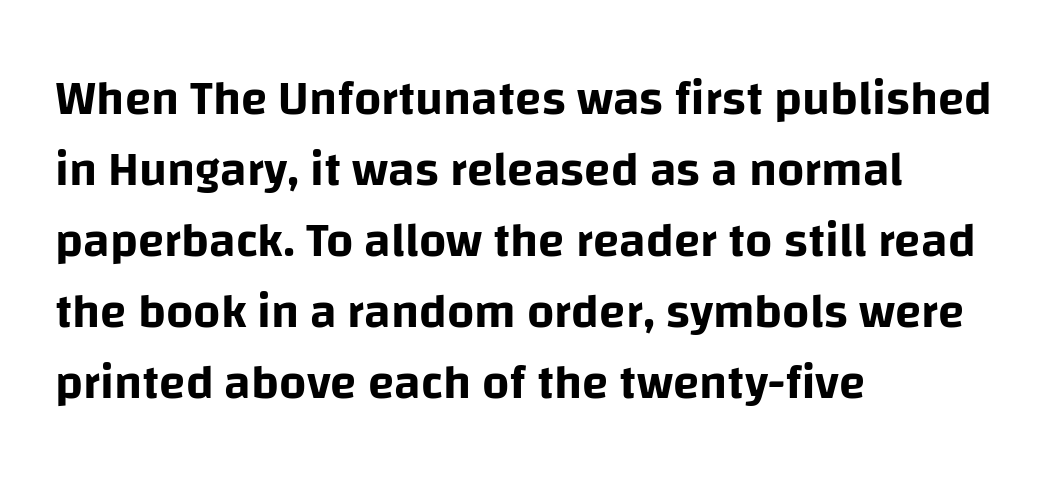
Q: Is the text italic (slanted)? A: No, it is upright.
Q: Is the typeface a serif or a sans-serif typeface? A: Sans-serif.
Q: Is the text underlined? A: No.
Q: How is the paragraph aligned? A: Left-aligned.
Q: Is the spacing between letters normal or unusually wide? A: Normal.
Q: Is the spacing between lines tight, normal or loose? A: Normal.
Q: Width (condensed, normal, or wide)? A: Normal.
Q: Stroke contrast? A: Low.
Q: x-height? A: Large.
Q: Monospaced? A: No.
